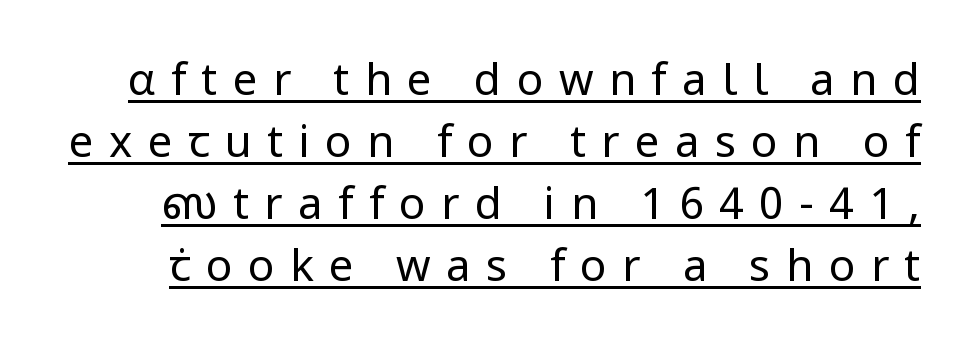
Q: Is the text bold? A: No.
Q: Is the text italic (slanted)? A: No, it is upright.
Q: Is the typeface a serif or a sans-serif typeface? A: Sans-serif.
Q: Is the text underlined? A: Yes.
Q: Is the spacing between letters normal or unusually wide? A: Unusually wide.
Q: Is the spacing between lines tight, normal or loose? A: Normal.
Q: Width (condensed, normal, or wide)? A: Normal.
Q: Stroke contrast? A: Low.
Q: x-height? A: Medium.
Q: Monospaced? A: No.
